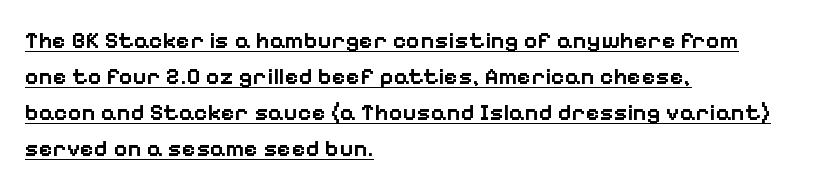
{"italic": "no", "bold": "semi", "underline": "yes", "align": "left", "line_spacing": "normal", "line_spacing_ratio": 1.5, "letter_spacing": "normal", "letter_spacing_em": 0.0, "glyph_px": 24}
